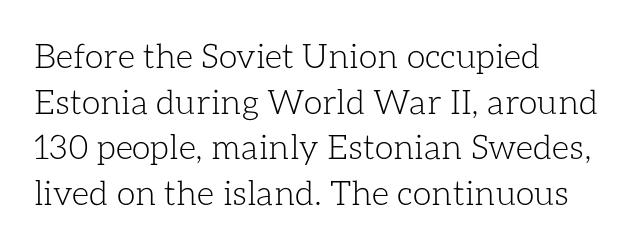
Do the letters lean? They stand straight. Baseline-to-baseline distance is the conventional proportion of letter height. The font is comparable to plain body text, perhaps lighter. A typesetter would call this proportional, since set widths differ per character.
